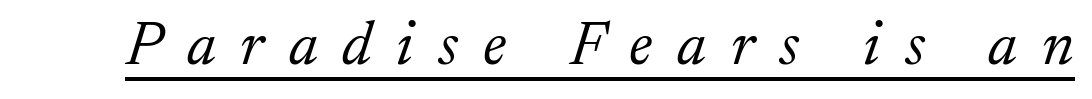
The tracking reads as deliberately expanded to a designer's eye. There's an unmistakable incline to the writing here. The font sits on the lighter half of the weight spectrum, regular included. The face used here appears with an underline applied.
